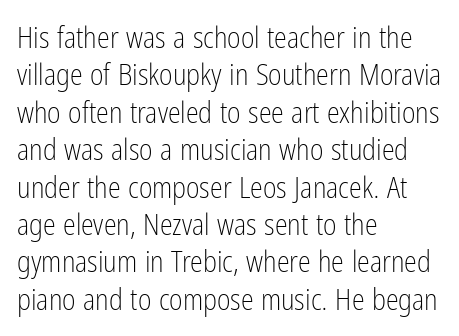
{"serif": "no", "italic": "no", "bold": "no", "weight": "light", "width": "condensed", "stroke_contrast": "low", "x_height": "medium", "monospaced": "no", "underline": "no", "align": "left", "line_spacing": "normal", "line_spacing_ratio": 1.29, "letter_spacing": "normal", "letter_spacing_em": 0.0, "glyph_px": 29}
